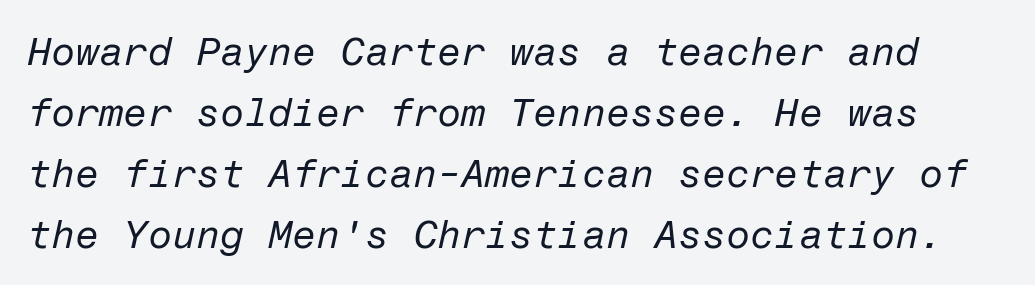
The image shows 39 px regular-weight type, italic (leaning right); set normal line spacing (1.56x), normal letter spacing, not underlined; low stroke contrast and a medium x-height.
